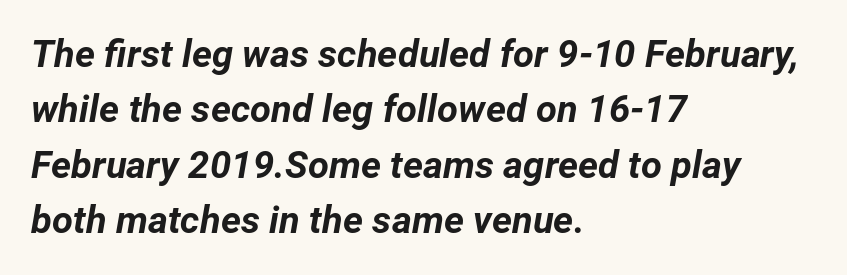
{"italic": "yes", "lean": "right", "slant_degrees": 12, "bold": "yes", "weight": "bold", "width": "normal", "stroke_contrast": "low", "x_height": "medium", "monospaced": "no", "underline": "no", "align": "left", "line_spacing": "normal", "line_spacing_ratio": 1.46, "letter_spacing": "normal", "letter_spacing_em": 0.0, "glyph_px": 38}
